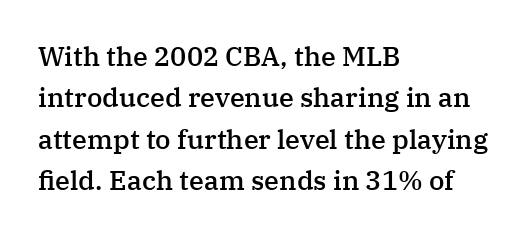
{"italic": "no", "bold": "semi", "underline": "no", "align": "left", "line_spacing": "normal", "line_spacing_ratio": 1.53, "letter_spacing": "normal", "letter_spacing_em": 0.0, "glyph_px": 27}
